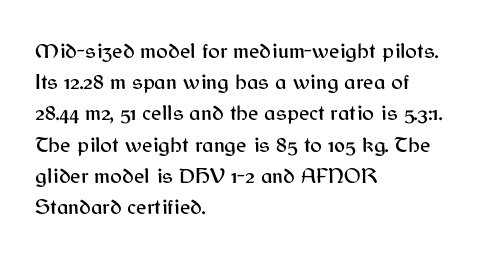
Q: Is the text italic (slanted)? A: No, it is upright.
Q: Is the text underlined? A: No.
Q: How is the paragraph aligned? A: Left-aligned.
Q: Is the spacing between letters normal or unusually wide? A: Normal.
Q: Is the spacing between lines tight, normal or loose? A: Normal.
